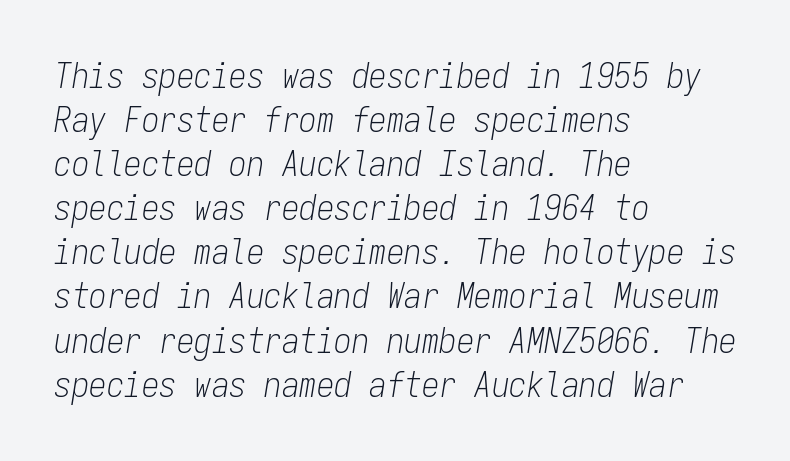
Visually the block forms a straight wall on the left and a jagged coastline on the right. Note the uniform advance width — an 'i' takes as much space as an 'm'. Students, observe: this is what conventionally led text looks like. No extra ink here — the face is not bold.
